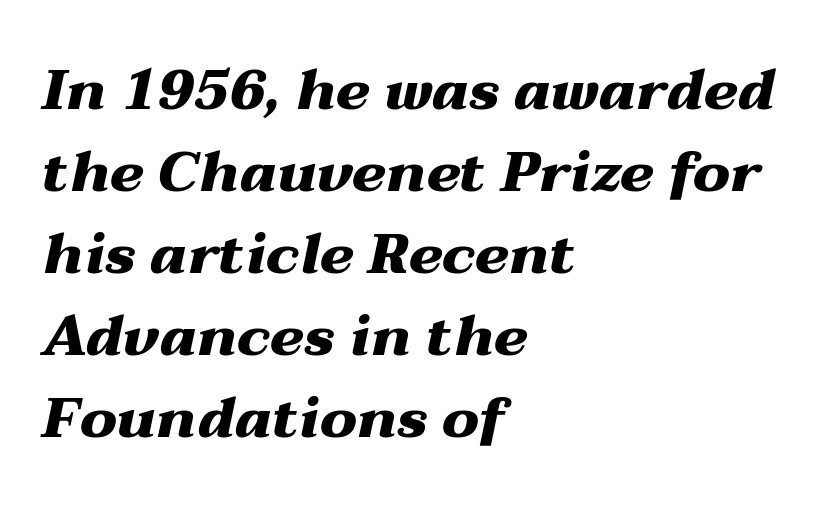
Q: Is the text bold? A: Yes.
Q: Is the text italic (slanted)? A: Yes, it leans right by about 12 degrees.
Q: Is the text underlined? A: No.
Q: How is the paragraph aligned? A: Left-aligned.
Q: Is the spacing between letters normal or unusually wide? A: Normal.
Q: Is the spacing between lines tight, normal or loose? A: Normal.
Q: Width (condensed, normal, or wide)? A: Wide.
Q: Stroke contrast? A: Medium.
Q: x-height? A: Medium.
Q: Monospaced? A: No.
